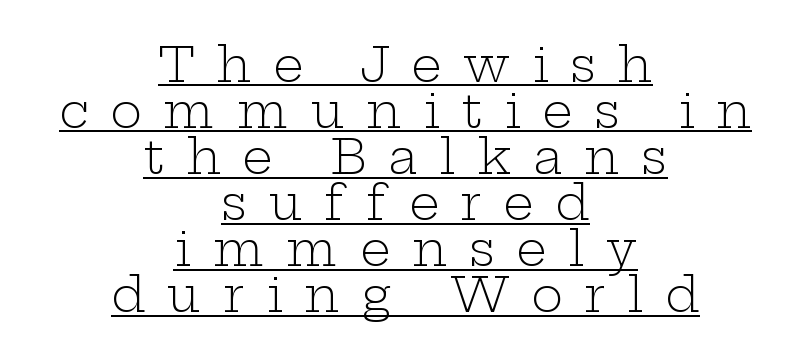
Yep, those are serifs on the letters. The horizontal fit of the characters is loose and conspicuously gappy. If you folded the block vertically in half, each line would mirror itself in length. Students, observe: this is what under-led, compact text looks like.
